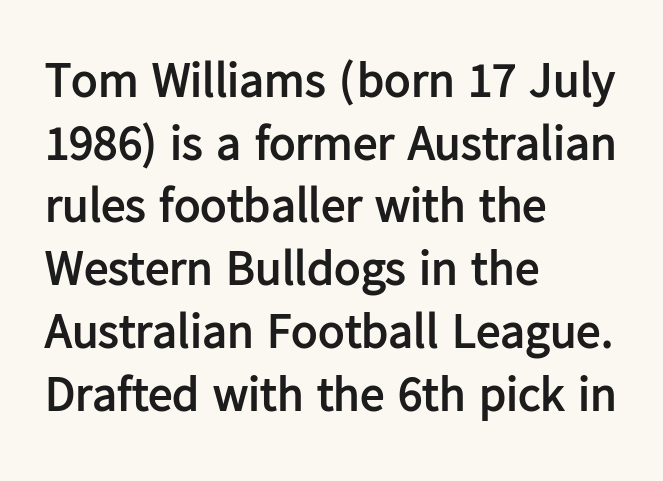
The image shows 49 px semibold sans-serif type, upright; set left-aligned, normal line spacing (1.28x), normal letter spacing, not underlined; low stroke contrast and a medium x-height.
